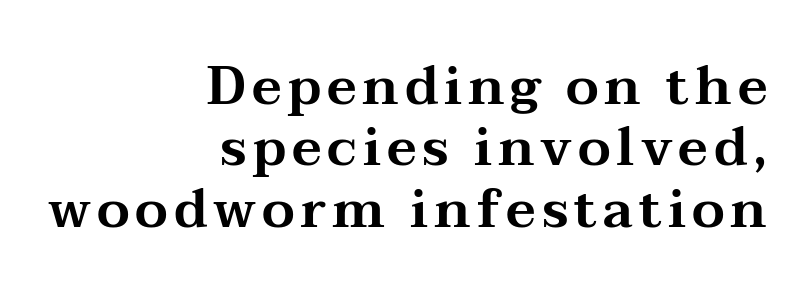
Q: Is the text italic (slanted)? A: No, it is upright.
Q: Is the typeface a serif or a sans-serif typeface? A: Serif.
Q: Is the text underlined? A: No.
Q: How is the paragraph aligned? A: Right-aligned.
Q: Width (condensed, normal, or wide)? A: Wide.
Q: Stroke contrast? A: Medium.
Q: x-height? A: Medium.
Q: Monospaced? A: No.
